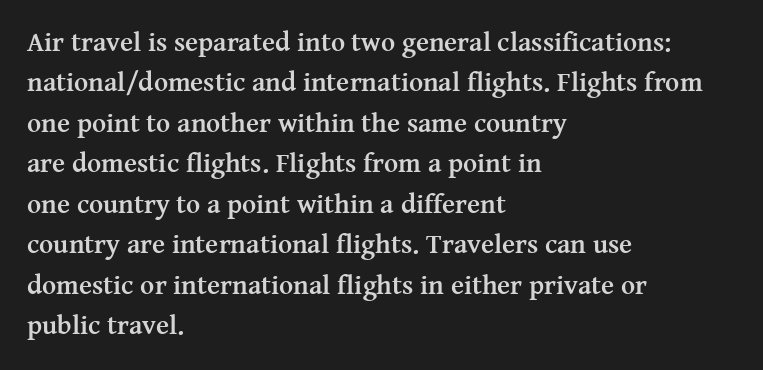
Look at the tracking — it's just the regular setting, nothing added. A classic flush-left, rag-right setting is used for this passage. Lines of text with bare space underneath. The font's upright variant was chosen for this text.
